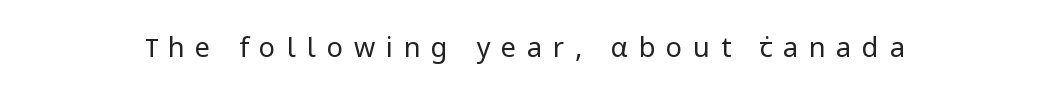
The typeface has the unassuming heft of standard copy or less. Glance below the letters and you will spot only blank space. Vertical strokes here are truly vertical. These lines have a slow, spaced-out rhythm from letter to letter.
